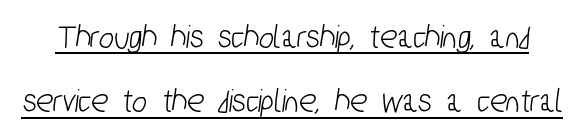
The image shows 35 px condensed sans-serif type; set line spacing 1.84x, normal letter spacing, underlined; low stroke contrast and a medium x-height.
